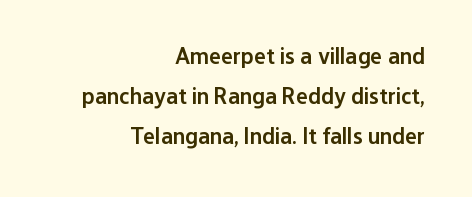
{"italic": "no", "bold": "semi", "underline": "no", "align": "right", "line_spacing_ratio": 1.73, "letter_spacing": "normal", "letter_spacing_em": 0.0, "glyph_px": 23}
